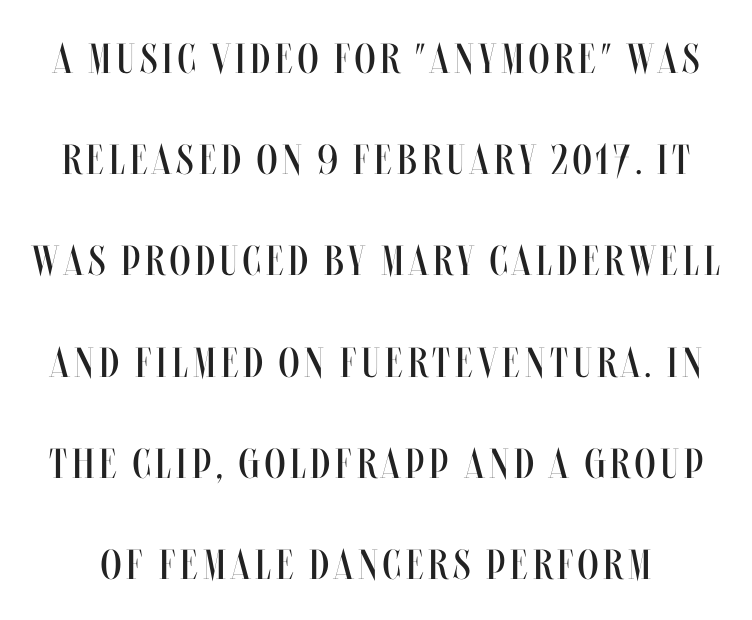
Q: Is the text bold? A: No.
Q: Is the text italic (slanted)? A: No, it is upright.
Q: Is the text underlined? A: No.
Q: Is the spacing between lines tight, normal or loose? A: Loose.
Q: Width (condensed, normal, or wide)? A: Condensed.
Q: Stroke contrast? A: Medium.
Q: x-height? A: Large.
Q: Monospaced? A: No.
